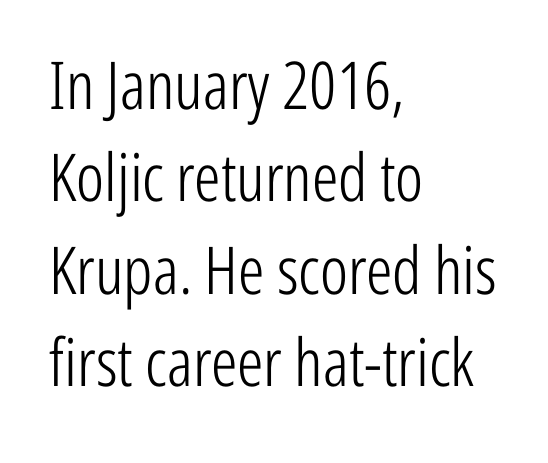
The image shows 66 px light, condensed sans-serif type, upright; set left-aligned, normal line spacing (1.4x), normal letter spacing, not underlined; low stroke contrast and a medium x-height.
